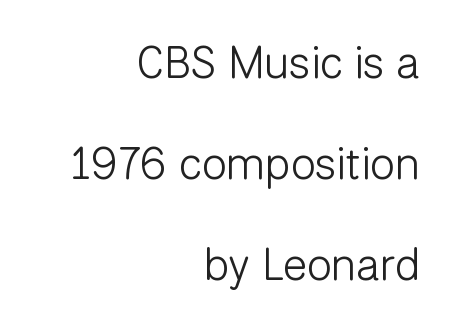
Q: Is the text bold? A: No.
Q: Is the text italic (slanted)? A: No, it is upright.
Q: Is the typeface a serif or a sans-serif typeface? A: Sans-serif.
Q: Is the text underlined? A: No.
Q: How is the paragraph aligned? A: Right-aligned.
Q: Is the spacing between letters normal or unusually wide? A: Normal.
Q: Is the spacing between lines tight, normal or loose? A: Loose.
Q: Width (condensed, normal, or wide)? A: Normal.
Q: Stroke contrast? A: Low.
Q: x-height? A: Medium.
Q: Monospaced? A: No.
